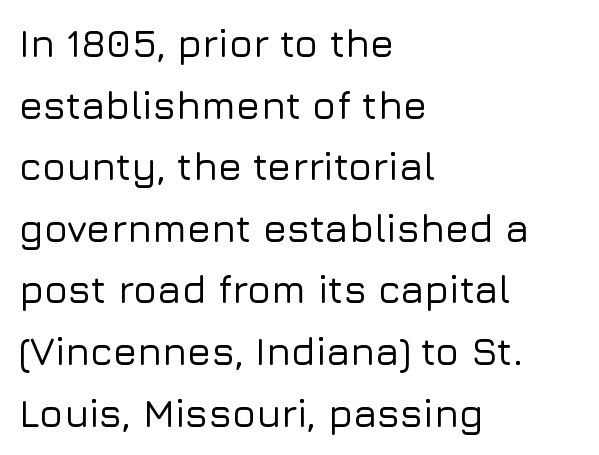
The image shows 39 px sans-serif type, upright; set left-aligned, normal line spacing (1.58x), normal letter spacing, not underlined; low stroke contrast and a medium x-height.
